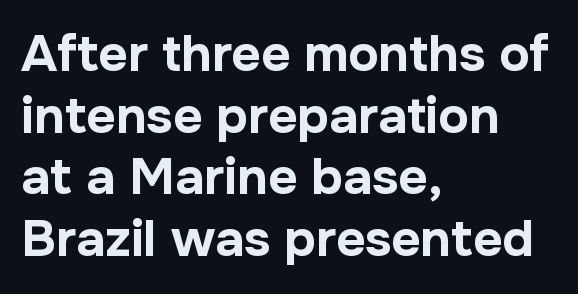
{"serif": "no", "italic": "no", "bold": "yes", "weight": "bold", "width": "normal", "stroke_contrast": "low", "x_height": "medium", "monospaced": "no", "underline": "no", "align": "left", "line_spacing_ratio": 1.21, "letter_spacing": "normal", "letter_spacing_em": 0.0, "glyph_px": 51}
